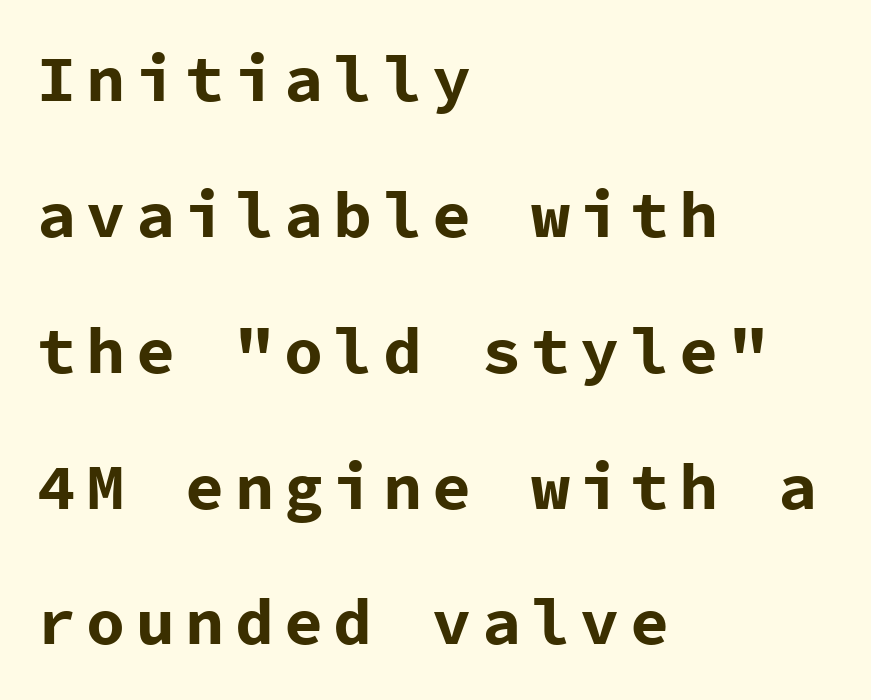
Fixed-width glyphs throughout — classic coding-font behaviour. The typesetting leans heavy: a genuine bold. Honestly, there is no underline to notice here at all. Reading down the block, your eye returns to a fixed left position each line.
